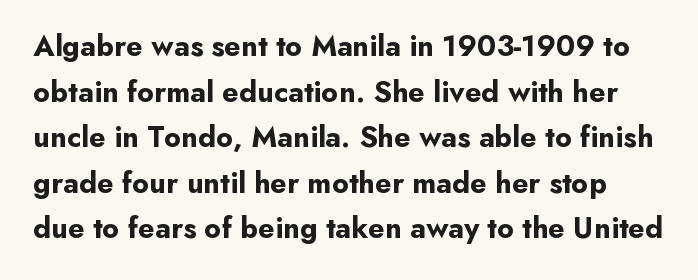
Q: Is the text bold? A: Yes.
Q: Is the text italic (slanted)? A: No, it is upright.
Q: Is the typeface a serif or a sans-serif typeface? A: Sans-serif.
Q: Is the text underlined? A: No.
Q: Is the spacing between letters normal or unusually wide? A: Normal.
Q: Is the spacing between lines tight, normal or loose? A: Normal.
Q: Width (condensed, normal, or wide)? A: Normal.
Q: Stroke contrast? A: Low.
Q: x-height? A: Small.
Q: Monospaced? A: No.
